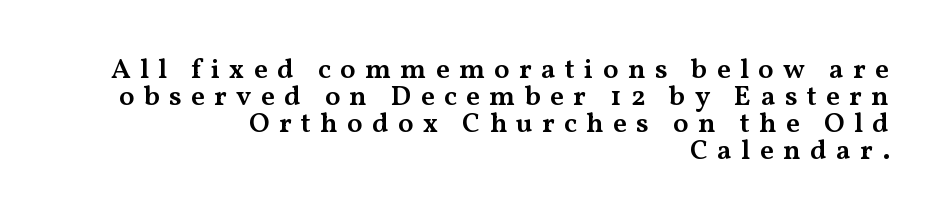
{"serif": "yes", "italic": "no", "bold": "semi", "weight": "semibold", "width": "wide", "stroke_contrast": "medium", "x_height": "medium", "monospaced": "no", "underline": "no", "align": "right", "line_spacing": "tight", "line_spacing_ratio": 0.97, "letter_spacing": "wide", "letter_spacing_em": 0.33, "glyph_px": 28}
